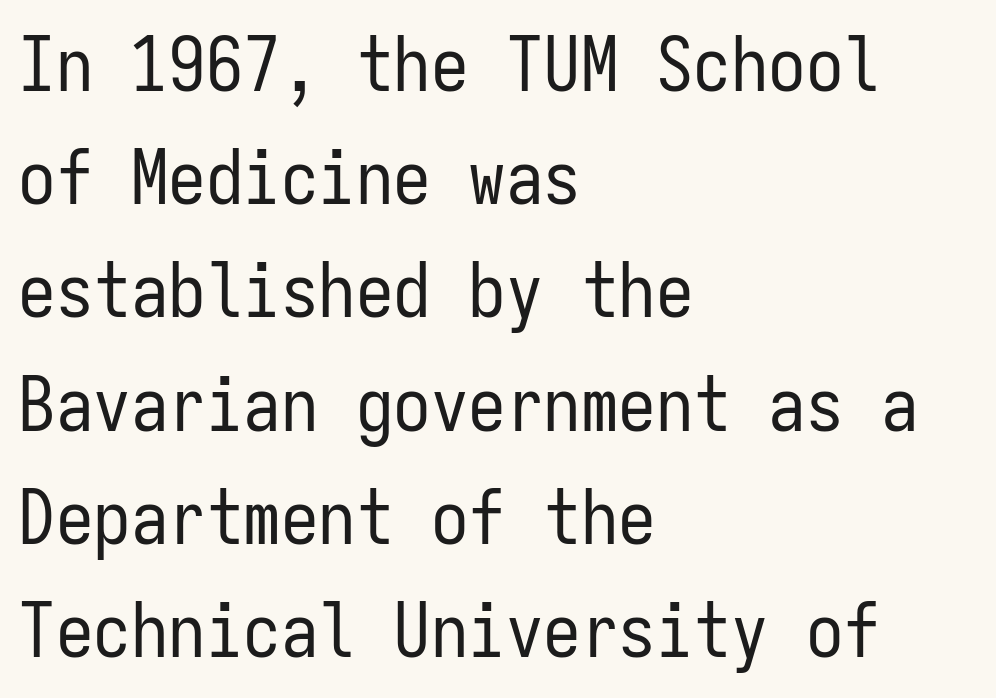
Q: Is the text bold? A: No.
Q: Is the text italic (slanted)? A: No, it is upright.
Q: Is the typeface a serif or a sans-serif typeface? A: Sans-serif.
Q: Is the text underlined? A: No.
Q: How is the paragraph aligned? A: Left-aligned.
Q: Is the spacing between letters normal or unusually wide? A: Normal.
Q: Is the spacing between lines tight, normal or loose? A: Normal.
Q: Width (condensed, normal, or wide)? A: Condensed.
Q: Stroke contrast? A: Low.
Q: x-height? A: Medium.
Q: Monospaced? A: Yes.
